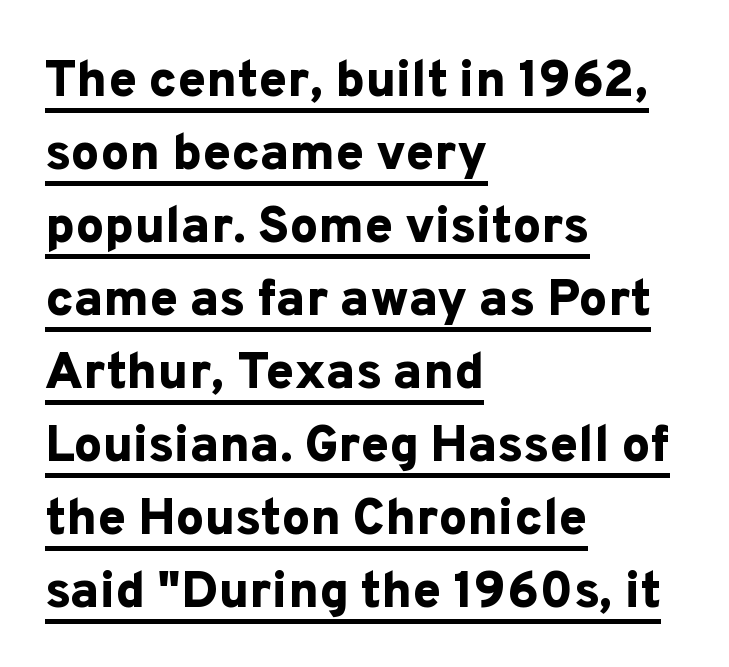
The image shows 51 px bold sans-serif type, upright; set left-aligned, normal line spacing (1.43x), normal letter spacing, underlined; low stroke contrast and a medium x-height.
